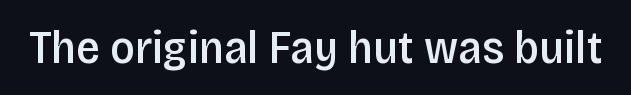
{"serif": "no", "italic": "no", "bold": "semi", "weight": "semibold", "width": "condensed", "stroke_contrast": "low", "x_height": "large", "monospaced": "no", "underline": "no", "letter_spacing": "normal", "letter_spacing_em": 0.0, "glyph_px": 47}
